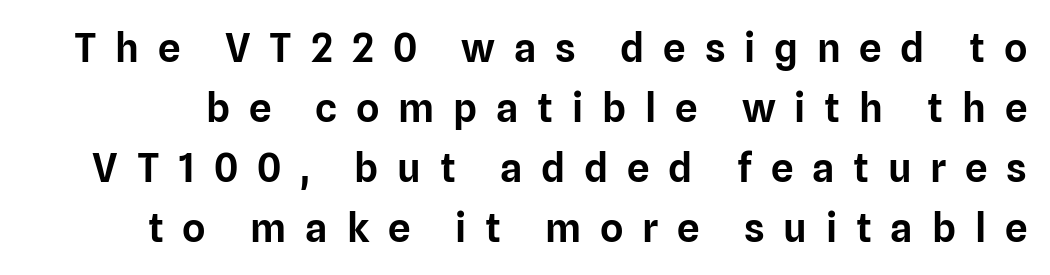
The image shows 40 px sans-serif type, upright; set normal line spacing (1.5x), unusually wide letter spacing (+0.47 em), not underlined; low stroke contrast and a medium x-height.
